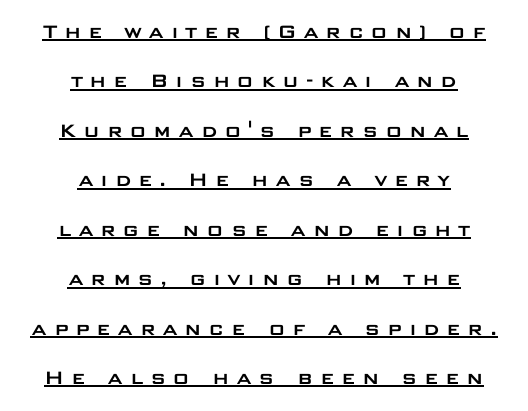
{"italic": "no", "underline": "yes", "align": "center", "line_spacing": "loose", "line_spacing_ratio": 2.15, "letter_spacing": "wide", "letter_spacing_em": 0.28, "glyph_px": 23}
